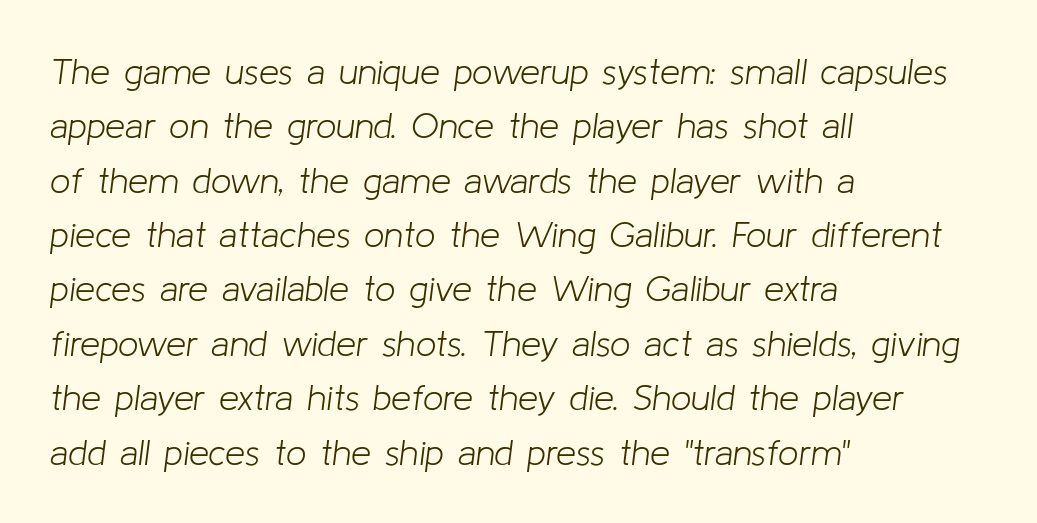
The image shows 36 px light type, italic (leaning right); set left-aligned, normal line spacing (1.51x), normal letter spacing, not underlined; low stroke contrast and a medium x-height.
